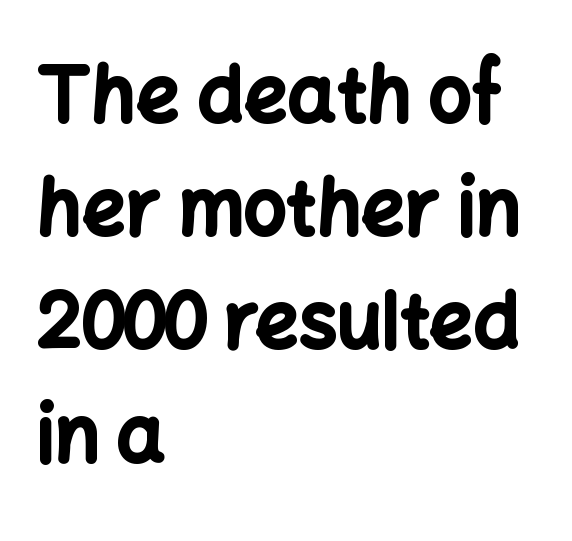
{"serif": "no", "italic": "no", "bold": "yes", "weight": "bold", "width": "normal", "stroke_contrast": "low", "x_height": "medium", "monospaced": "no", "underline": "no", "align": "left", "line_spacing": "normal", "line_spacing_ratio": 1.49, "letter_spacing": "normal", "letter_spacing_em": 0.0, "glyph_px": 76}
